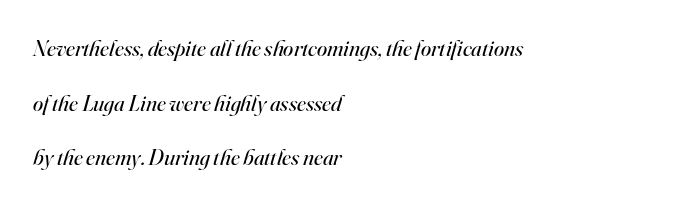
{"italic": "yes", "lean": "right", "slant_degrees": 16, "bold": "no", "underline": "no", "align": "left", "line_spacing": "loose", "line_spacing_ratio": 2.37, "letter_spacing": "normal", "letter_spacing_em": 0.0, "glyph_px": 23}
